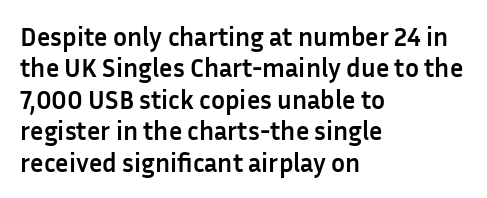
The image shows 26 px bold type, upright; set left-aligned, line spacing 1.21x, normal letter spacing, not underlined.
